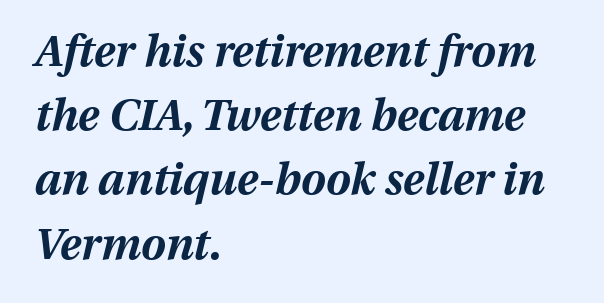
Students, observe: this is what conventionally led text looks like. The font is running at its bold setting. The rendering keeps characters at their native spacing. The passage is arranged the way most books set body copy — flush left. A bare baseline throughout the passage.
